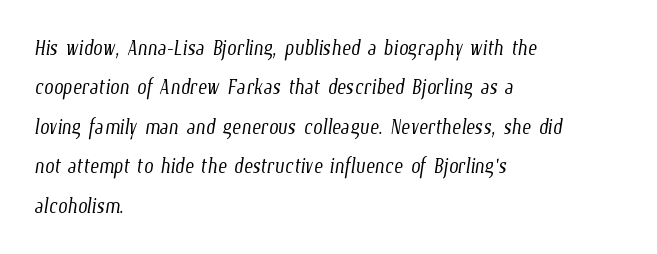
Honestly, there is no underline to notice here at all. Regarding leading, the lines here are spaced in the standard way. The gaps between neighbouring characters are ordinary and unremarkable. One-word summary of the alignment: left. The weight would be labelled regular, book, light, or lighter still.
